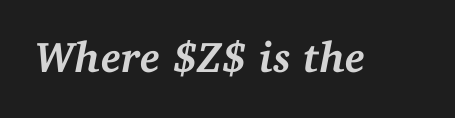
Style check: oblique. Quick note: underline off. Letterform terminals end in serifs throughout the passage. Students, this is bold: see how much ink each stroke carries. Think of a printed novel: that variable character pitch is what you see here. Does extra space separate the letters? No, they use regular spacing.
